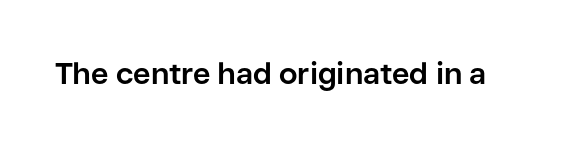
Q: Is the text bold? A: Yes.
Q: Is the text italic (slanted)? A: No, it is upright.
Q: Is the typeface a serif or a sans-serif typeface? A: Sans-serif.
Q: Is the text underlined? A: No.
Q: Is the spacing between letters normal or unusually wide? A: Normal.
Q: Width (condensed, normal, or wide)? A: Normal.
Q: Stroke contrast? A: Low.
Q: x-height? A: Medium.
Q: Monospaced? A: No.
